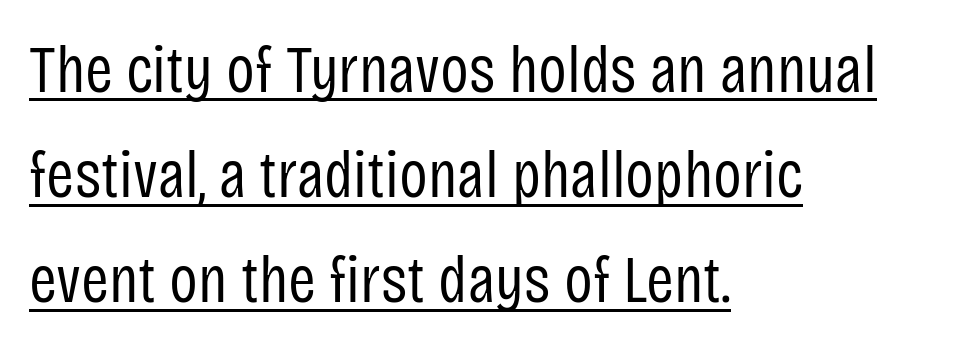
Standard letterfit; no display-style spreading of the glyphs. Summary of vertical rhythm: regular, with standard interline spacing. A typesetter would call this proportional, since set widths differ per character. Reading down the block, your eye returns to a fixed left position each line. Counters stay open thanks to moderate or lighter strokes. The passage shown is underscored from start to finish.
